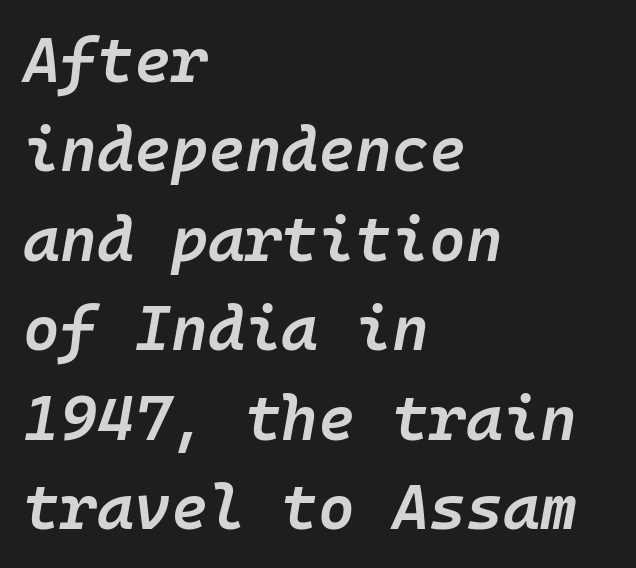
The image shows 63 px semibold type, italic (leaning right); set left-aligned, normal line spacing (1.42x), normal letter spacing, not underlined; low stroke contrast and a medium x-height.
